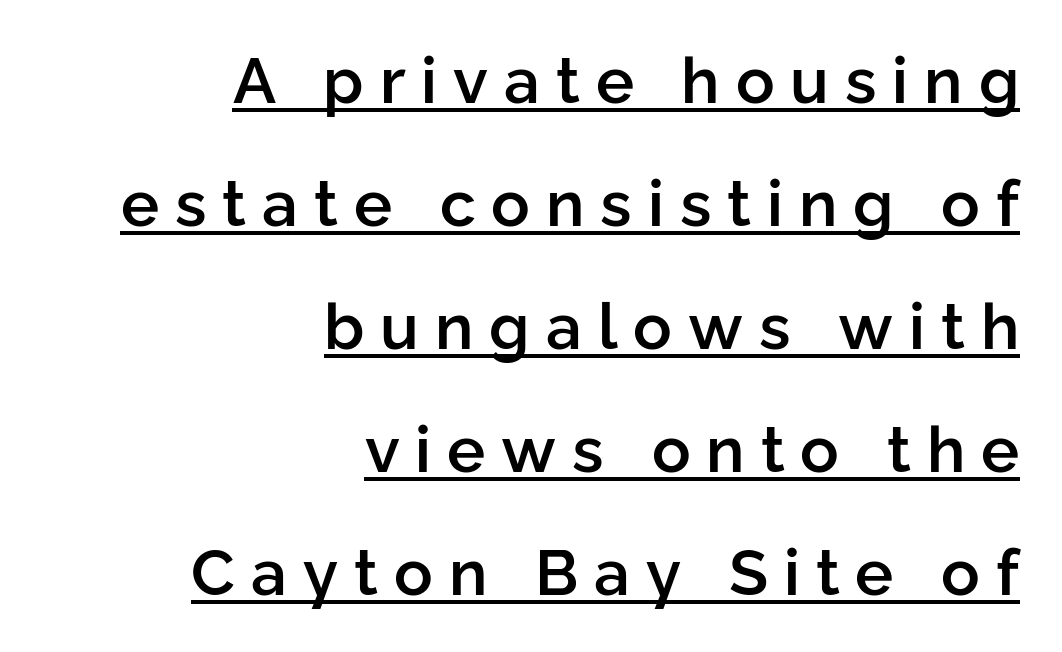
This sample carries an underscore along the baseline area. Widely set lines give the paragraph a tall, airy silhouette. Tall strokes in this sample are plumb rather than angled. Character widths vary here, with narrow letters taking less room than wide ones. The characters display no serif detailing; their extremities are plain. A flush-right, rag-left setting is used for this passage.
